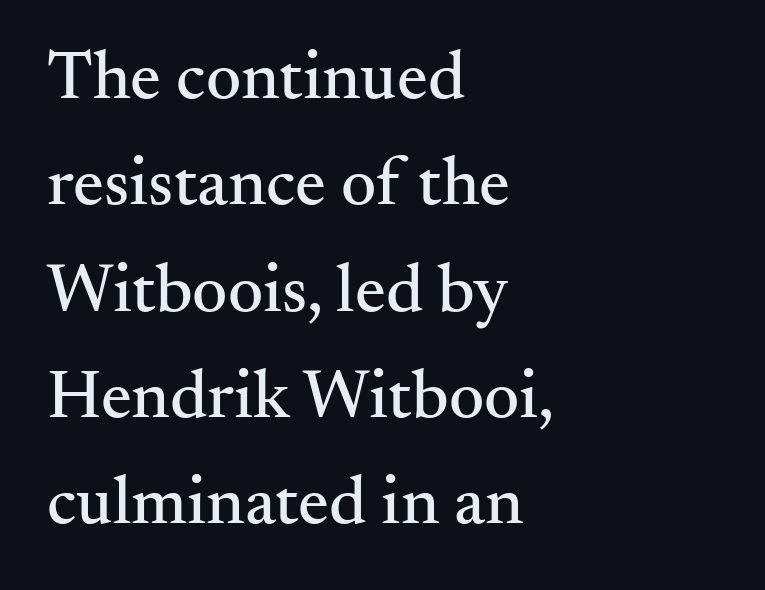
The image shows 69 px serif type, upright; set left-aligned, normal line spacing (1.54x), normal letter spacing, not underlined; medium stroke contrast and a small x-height.
